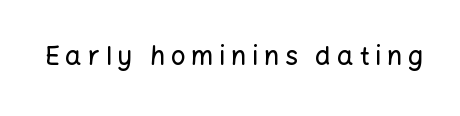
{"italic": "no", "underline": "no", "letter_spacing": "wide", "letter_spacing_em": 0.22, "glyph_px": 26}
